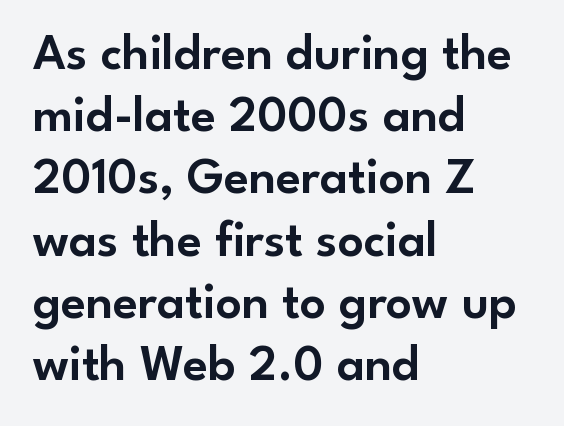
The image shows 51 px sans-serif type, upright; set left-aligned, line spacing 1.22x, normal letter spacing, not underlined; low stroke contrast and a small x-height.
